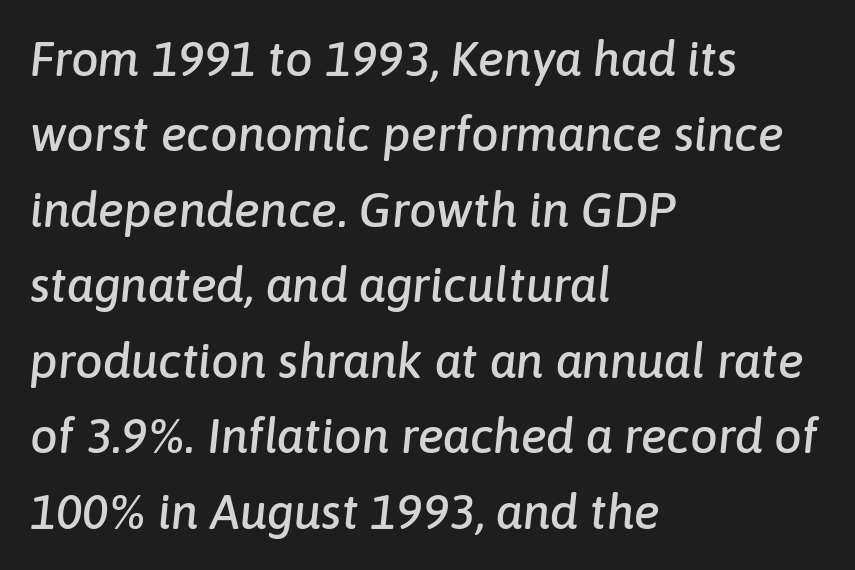
{"italic": "yes", "lean": "right", "slant_degrees": 6, "width": "normal", "stroke_contrast": "low", "x_height": "medium", "monospaced": "no", "underline": "no", "align": "left", "line_spacing": "normal", "line_spacing_ratio": 1.54, "letter_spacing": "normal", "letter_spacing_em": 0.0, "glyph_px": 49}
